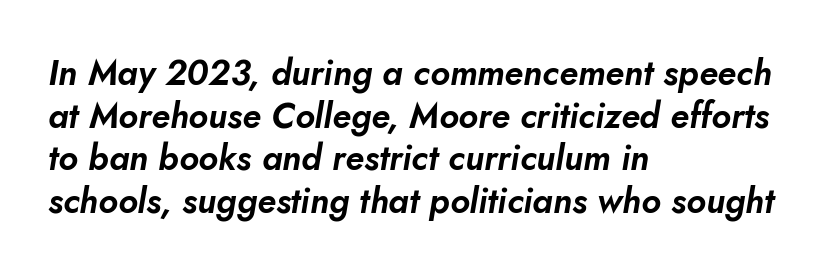
{"italic": "yes", "lean": "right", "slant_degrees": 10, "width": "normal", "stroke_contrast": "low", "x_height": "small", "monospaced": "no", "underline": "no", "align": "left", "line_spacing_ratio": 1.22, "letter_spacing": "normal", "letter_spacing_em": 0.0, "glyph_px": 35}
